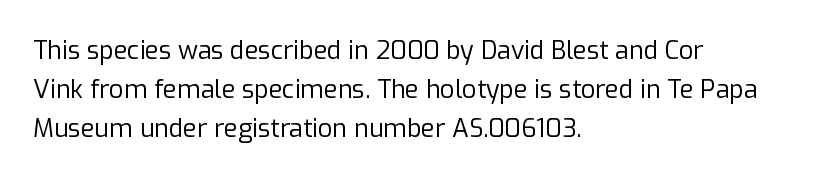
The space between consecutive lines is moderate. In terms of letterspacing, this is plain default setting. This rendering features lettering with no underline. Is the stroke heavy? The answer is a plain regular-or-lighter.
